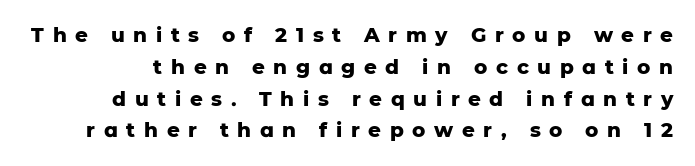
{"italic": "no", "bold": "yes", "underline": "no", "line_spacing": "normal", "line_spacing_ratio": 1.59, "letter_spacing": "wide", "letter_spacing_em": 0.43, "glyph_px": 20}
